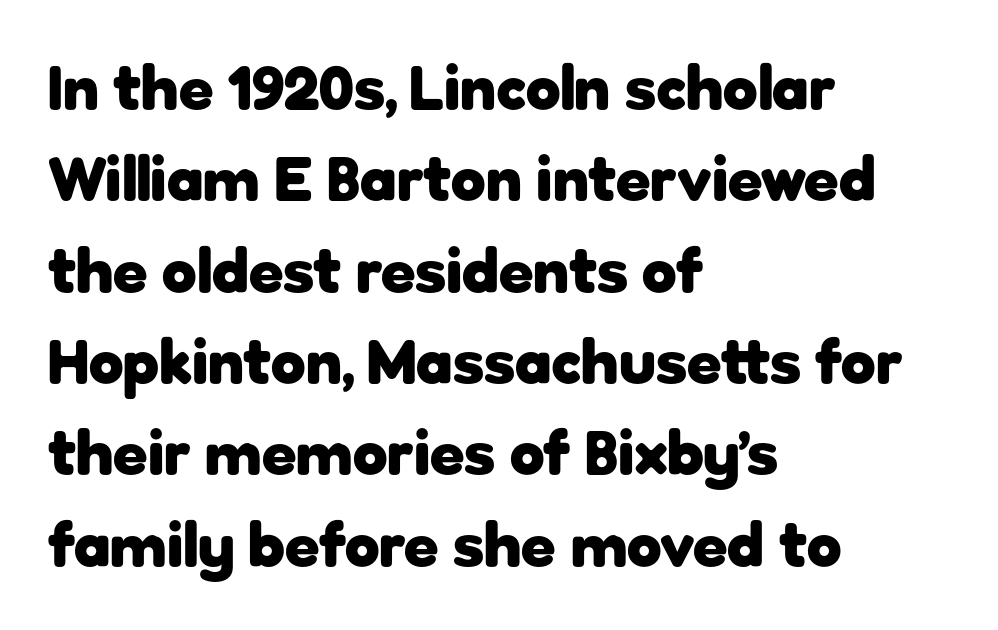
The image shows 63 px heavy sans-serif type, upright; set left-aligned, normal line spacing (1.45x), normal letter spacing, not underlined; low stroke contrast and a medium x-height.
